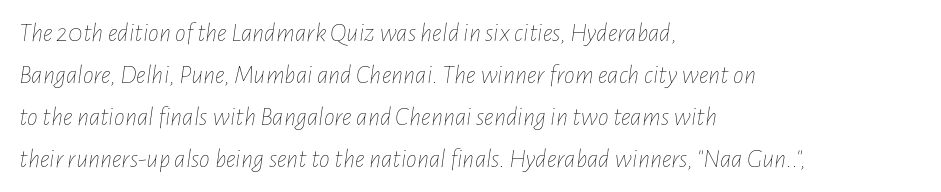
Q: Is the text bold? A: No.
Q: Is the text italic (slanted)? A: Yes, it leans right by about 7 degrees.
Q: Is the text underlined? A: No.
Q: How is the paragraph aligned? A: Left-aligned.
Q: Is the spacing between letters normal or unusually wide? A: Normal.
Q: Is the spacing between lines tight, normal or loose? A: Normal.
